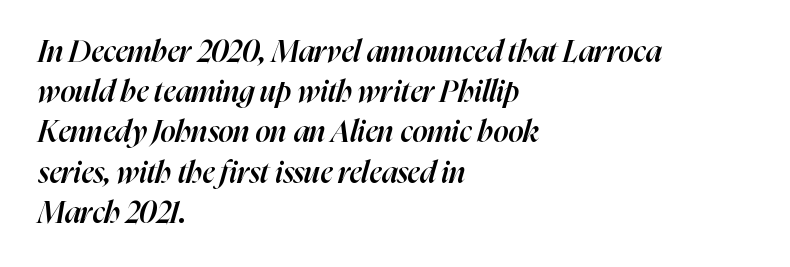
Q: Is the text bold? A: Semi-bold.
Q: Is the text italic (slanted)? A: Yes, it leans right by about 16 degrees.
Q: Is the text underlined? A: No.
Q: How is the paragraph aligned? A: Left-aligned.
Q: Is the spacing between letters normal or unusually wide? A: Normal.
Q: Is the spacing between lines tight, normal or loose? A: Normal.
Q: Width (condensed, normal, or wide)? A: Normal.
Q: Stroke contrast? A: High.
Q: x-height? A: Medium.
Q: Monospaced? A: No.
